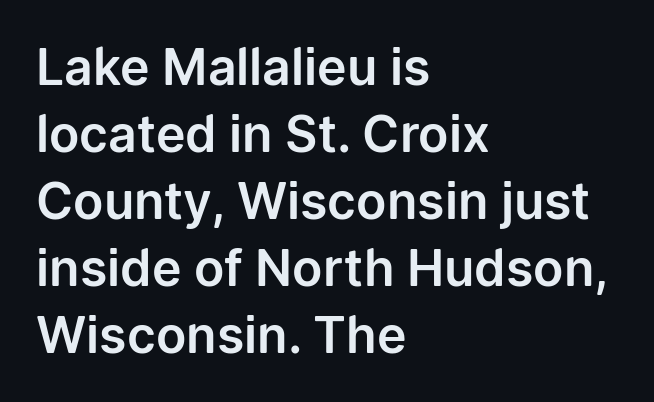
Q: Is the text italic (slanted)? A: No, it is upright.
Q: Is the typeface a serif or a sans-serif typeface? A: Sans-serif.
Q: Is the text underlined? A: No.
Q: How is the paragraph aligned? A: Left-aligned.
Q: Is the spacing between letters normal or unusually wide? A: Normal.
Q: Is the spacing between lines tight, normal or loose? A: Normal.
Q: Width (condensed, normal, or wide)? A: Normal.
Q: Stroke contrast? A: Low.
Q: x-height? A: Medium.
Q: Monospaced? A: No.
